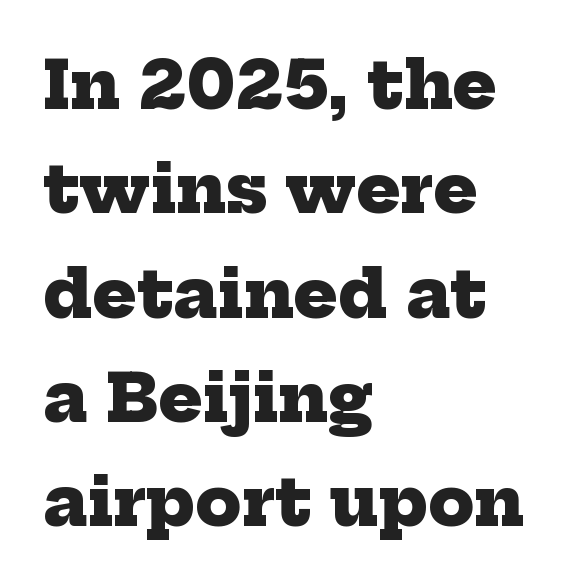
Q: Is the text bold? A: Yes.
Q: Is the typeface a serif or a sans-serif typeface? A: Serif.
Q: Is the text underlined? A: No.
Q: How is the paragraph aligned? A: Left-aligned.
Q: Is the spacing between letters normal or unusually wide? A: Normal.
Q: Is the spacing between lines tight, normal or loose? A: Normal.
Q: Width (condensed, normal, or wide)? A: Normal.
Q: Stroke contrast? A: Low.
Q: x-height? A: Medium.
Q: Monospaced? A: No.
